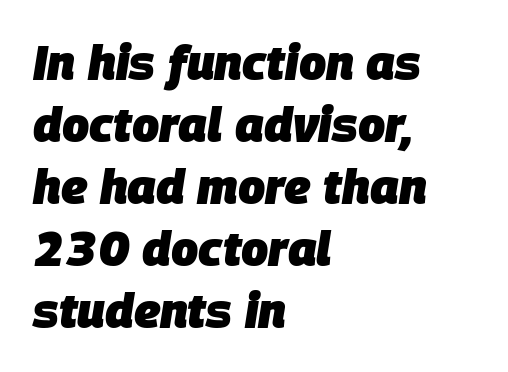
Q: Is the text bold? A: Yes.
Q: Is the text italic (slanted)? A: Yes, it leans right by about 9 degrees.
Q: Is the text underlined? A: No.
Q: How is the paragraph aligned? A: Left-aligned.
Q: Is the spacing between letters normal or unusually wide? A: Normal.
Q: Is the spacing between lines tight, normal or loose? A: Normal.
Q: Width (condensed, normal, or wide)? A: Normal.
Q: Stroke contrast? A: Low.
Q: x-height? A: Large.
Q: Monospaced? A: No.
